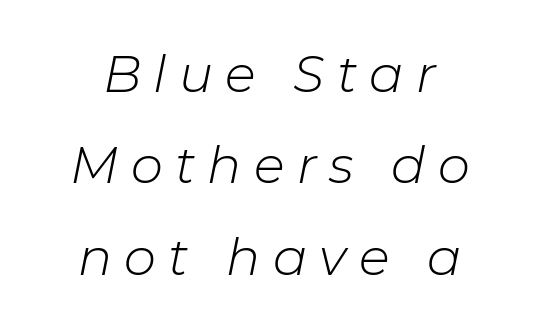
{"italic": "yes", "lean": "right", "slant_degrees": 11, "bold": "no", "weight": "light", "width": "normal", "stroke_contrast": "low", "x_height": "medium", "monospaced": "no", "underline": "no", "align": "center", "line_spacing_ratio": 1.79, "letter_spacing": "wide", "letter_spacing_em": 0.24, "glyph_px": 51}
